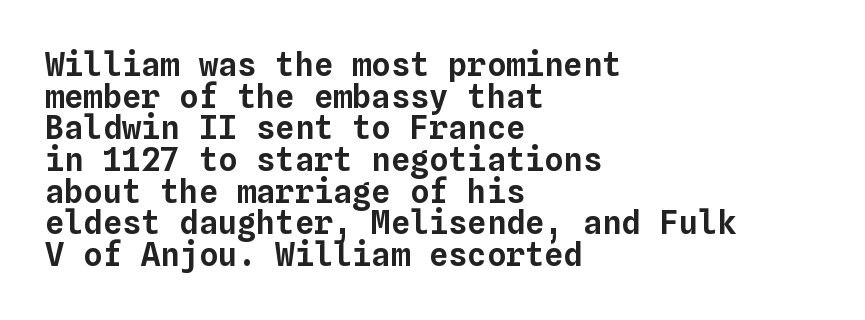
Q: Is the text italic (slanted)? A: No, it is upright.
Q: Is the text underlined? A: No.
Q: How is the paragraph aligned? A: Left-aligned.
Q: Is the spacing between letters normal or unusually wide? A: Normal.
Q: Is the spacing between lines tight, normal or loose? A: Tight.
Q: Width (condensed, normal, or wide)? A: Normal.
Q: Stroke contrast? A: Low.
Q: x-height? A: Medium.
Q: Monospaced? A: Yes.
